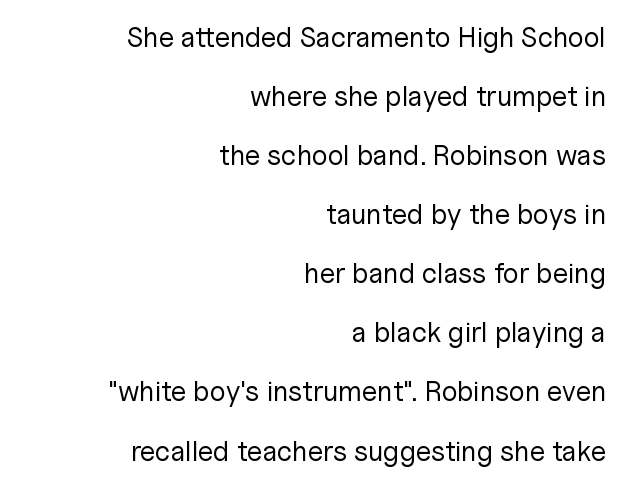
Q: Is the text bold? A: No.
Q: Is the text italic (slanted)? A: No, it is upright.
Q: Is the typeface a serif or a sans-serif typeface? A: Sans-serif.
Q: Is the text underlined? A: No.
Q: How is the paragraph aligned? A: Right-aligned.
Q: Is the spacing between letters normal or unusually wide? A: Normal.
Q: Is the spacing between lines tight, normal or loose? A: Loose.
Q: Width (condensed, normal, or wide)? A: Normal.
Q: Stroke contrast? A: Low.
Q: x-height? A: Medium.
Q: Monospaced? A: No.
